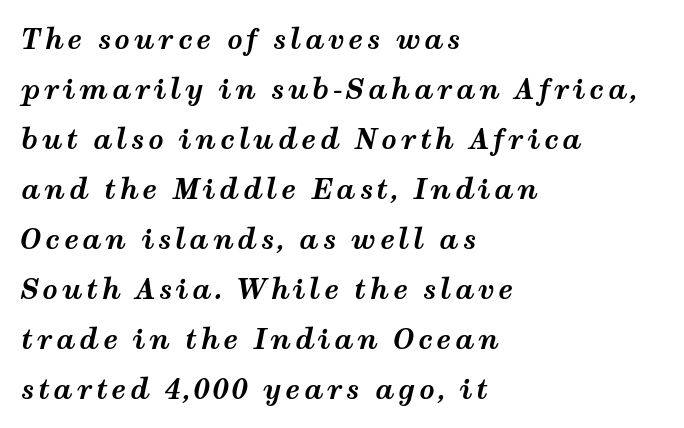
The image shows 27 px bold type, italic (leaning right); set left-aligned, line spacing 1.85x, not underlined.
